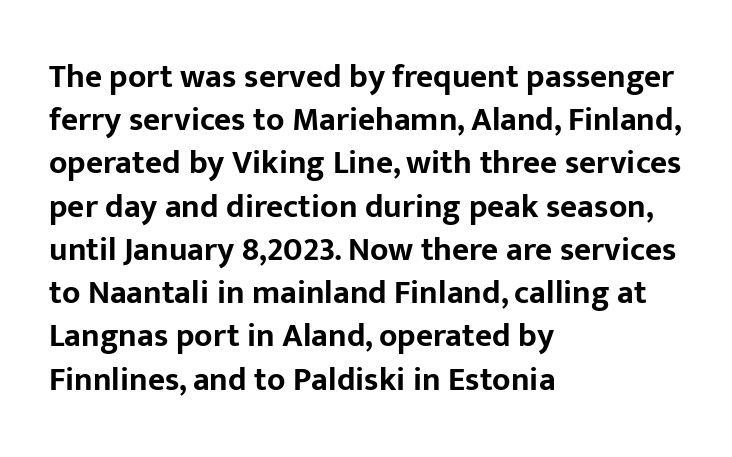
The image shows 33 px bold sans-serif type, upright; set left-aligned, normal line spacing (1.31x), normal letter spacing, not underlined; low stroke contrast and a medium x-height.
